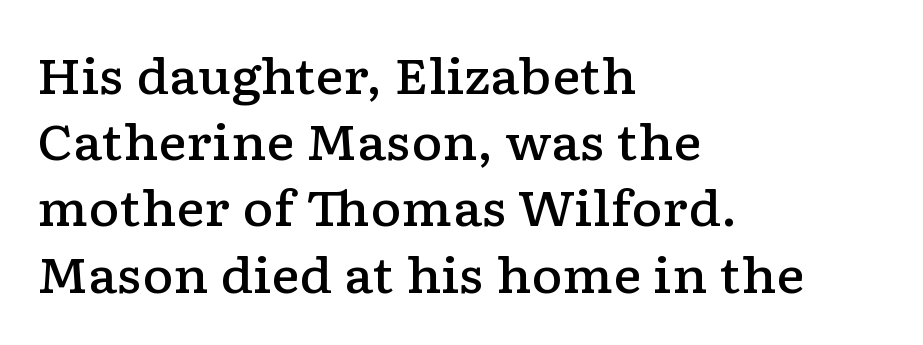
Q: Is the text bold? A: Semi-bold.
Q: Is the text italic (slanted)? A: No, it is upright.
Q: Is the typeface a serif or a sans-serif typeface? A: Serif.
Q: Is the text underlined? A: No.
Q: How is the paragraph aligned? A: Left-aligned.
Q: Is the spacing between letters normal or unusually wide? A: Normal.
Q: Is the spacing between lines tight, normal or loose? A: Normal.
Q: Width (condensed, normal, or wide)? A: Wide.
Q: Stroke contrast? A: Low.
Q: x-height? A: Medium.
Q: Monospaced? A: No.
